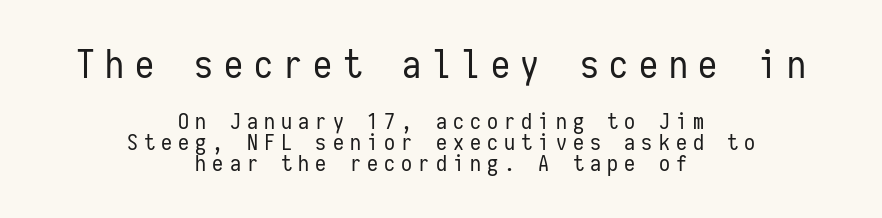
{"serif": "no", "italic": "no", "bold": "no", "weight": "regular", "width": "condensed", "stroke_contrast": "low", "x_height": "medium", "monospaced": "yes", "underline": "no", "align": "center", "line_spacing": "tight", "line_spacing_ratio": 0.96, "letter_spacing": "wide", "letter_spacing_em": 0.28, "larger_block": "first", "size_ratio": 1.73, "glyph_px": 38}
